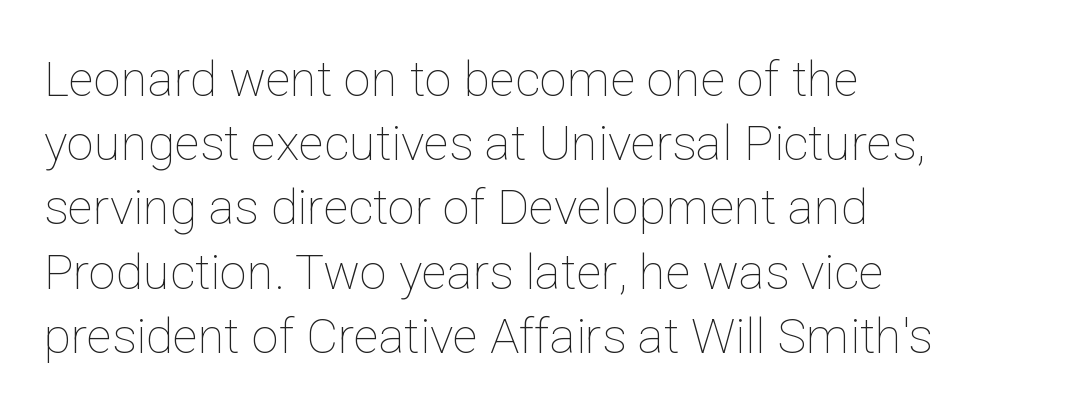
Bold? No — there's no thickening of the strokes. The tracking reads as untouched default to a designer's eye. Short and long lines alike share a common starting point at left. The leading is moderate, giving the passage an even texture. Each letter keeps its own natural width here, so spacing adapts to shape.
